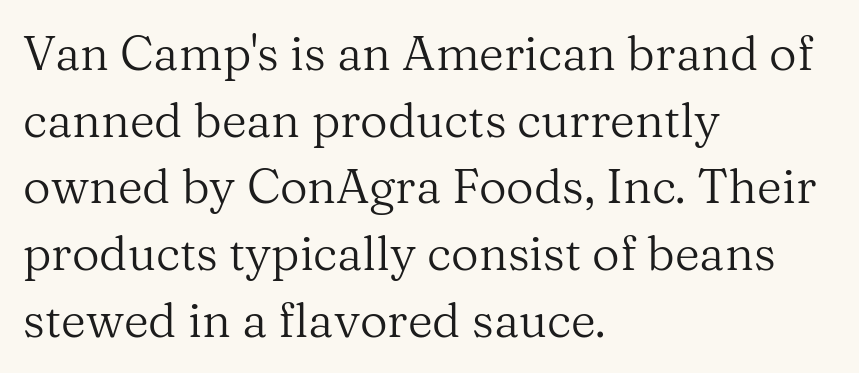
This sample keeps an unexceptional amount of space between lines. Compared with a typical body face, this is equally light or lighter still. A serif font was chosen for this passage. Honestly, there is no underline to notice here at all. The letters advance in unequal steps, a hallmark of proportional type.
